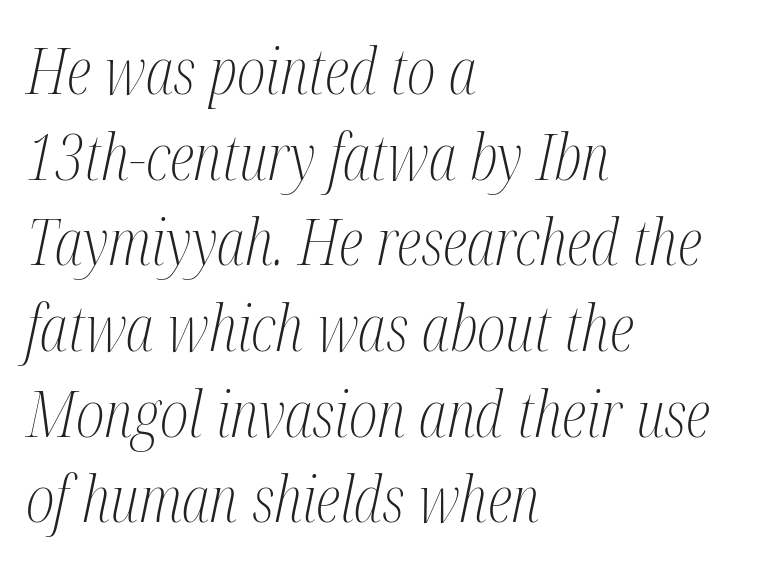
Q: Is the text bold? A: No.
Q: Is the text italic (slanted)? A: Yes, it leans right by about 12 degrees.
Q: Is the typeface a serif or a sans-serif typeface? A: Serif.
Q: Is the text underlined? A: No.
Q: How is the paragraph aligned? A: Left-aligned.
Q: Is the spacing between letters normal or unusually wide? A: Normal.
Q: Is the spacing between lines tight, normal or loose? A: Normal.
Q: Width (condensed, normal, or wide)? A: Condensed.
Q: Stroke contrast? A: Medium.
Q: x-height? A: Medium.
Q: Monospaced? A: No.
